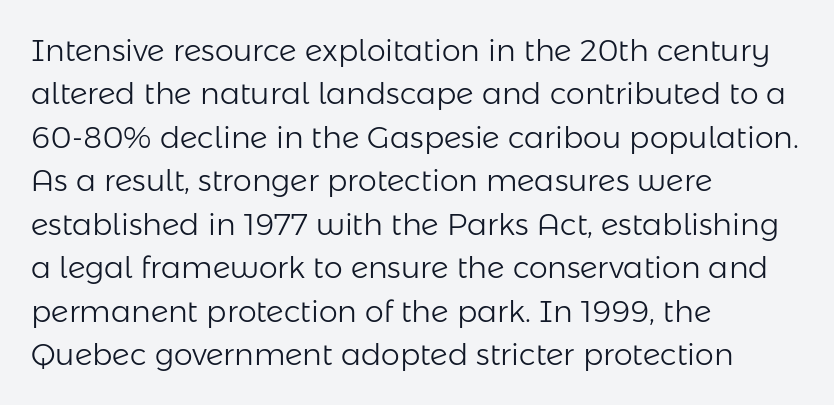
The lines are quadded left. Note the varied advance widths — an 'i' is clearly narrower than an 'm'. The specimen omits any rule beneath the text block's lines. No chunkiness to these letters — they're not bold. The typeface chosen for these lines omits serifs.
